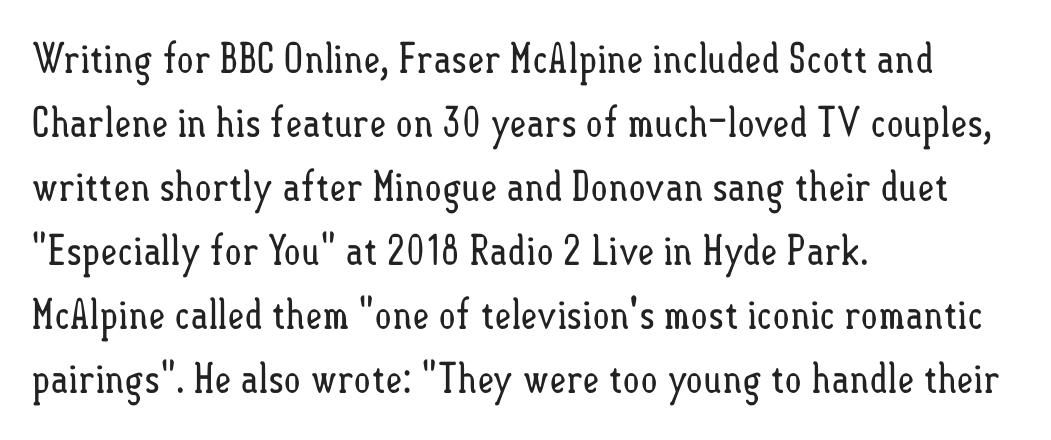
{"italic": "no", "bold": "no", "weight": "regular", "width": "condensed", "stroke_contrast": "low", "x_height": "small", "monospaced": "no", "underline": "no", "align": "left", "line_spacing": "normal", "line_spacing_ratio": 1.56, "letter_spacing": "normal", "letter_spacing_em": 0.0, "glyph_px": 41}
